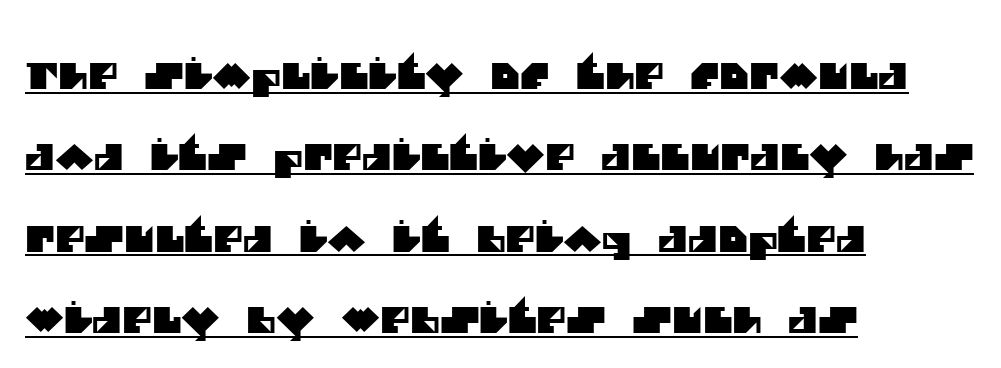
Font category for this specimen: sans-serif. The specimen includes a rule beneath the text block's lines. The leading is generous, giving the passage an open texture. Between one letter and the next there's only the usual sliver of space.
